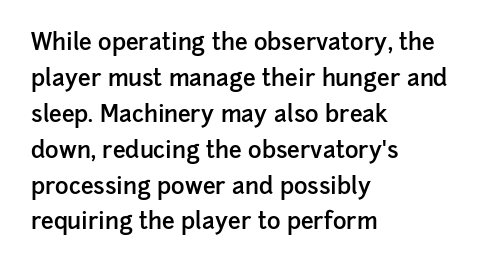
{"italic": "no", "bold": "semi", "underline": "no", "align": "left", "line_spacing": "normal", "line_spacing_ratio": 1.56, "letter_spacing": "normal", "letter_spacing_em": 0.0, "glyph_px": 23}
